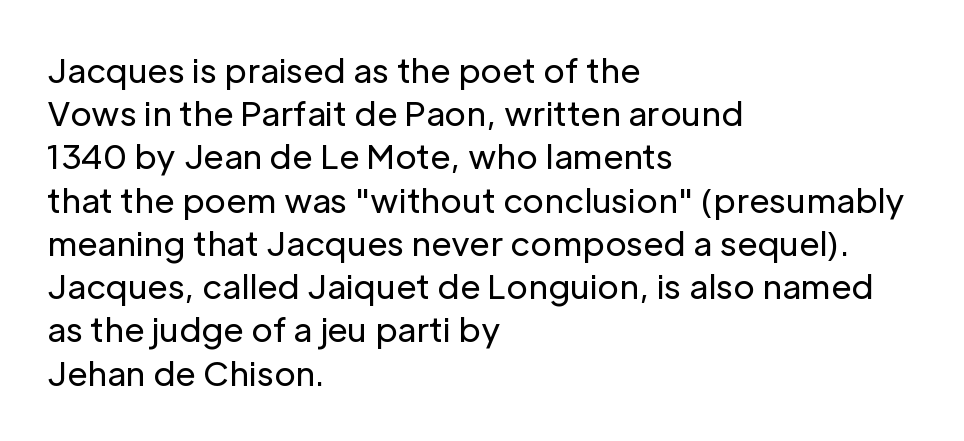
{"serif": "no", "italic": "no", "bold": "no", "weight": "regular", "width": "normal", "stroke_contrast": "low", "x_height": "medium", "monospaced": "no", "underline": "no", "align": "left", "line_spacing": "normal", "line_spacing_ratio": 1.31, "letter_spacing": "normal", "letter_spacing_em": 0.0, "glyph_px": 33}
